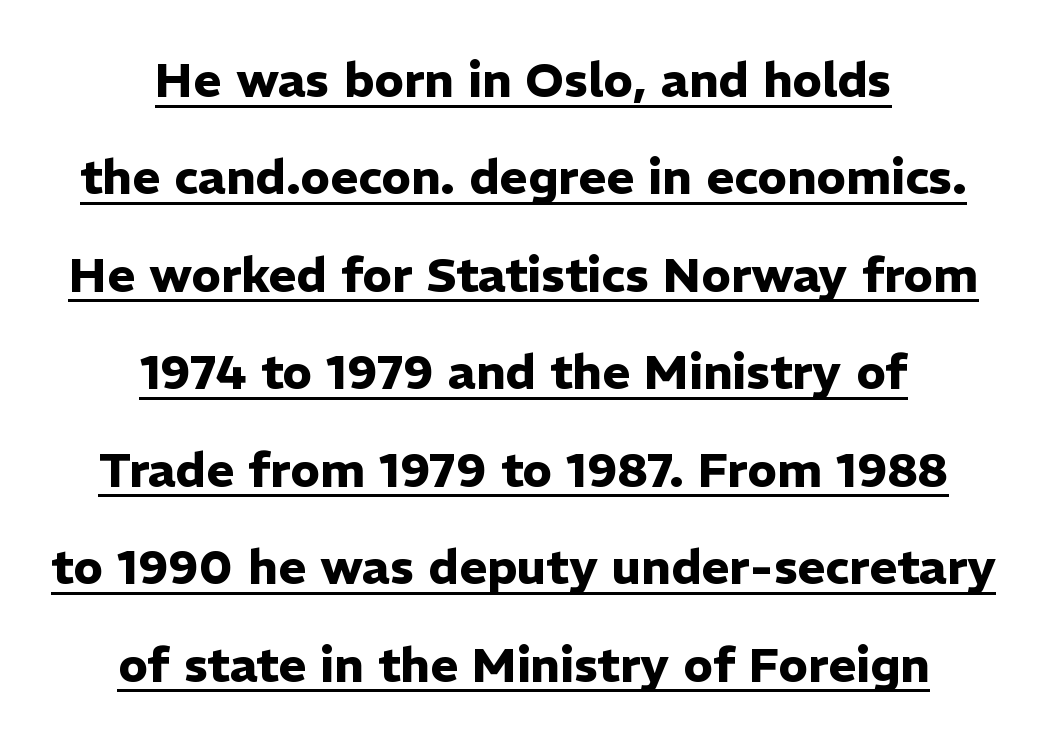
Students, note that the glyphs here touch the page at normal intervals. Is there an underline? Yes — a line sits under the letters. Designer's note — italics off, roman on. A typesetter would call this proportional, since set widths differ per character. A full-strength bold gives these letters their thick strokes. The type family on display is of the sans-serif kind.
